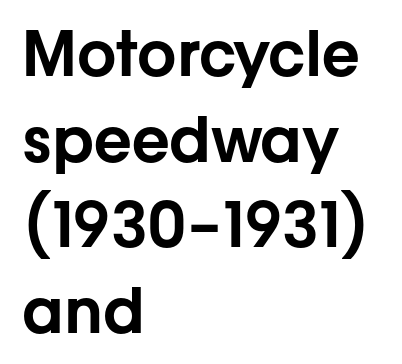
Q: Is the text italic (slanted)? A: No, it is upright.
Q: Is the typeface a serif or a sans-serif typeface? A: Sans-serif.
Q: Is the text underlined? A: No.
Q: How is the paragraph aligned? A: Left-aligned.
Q: Is the spacing between letters normal or unusually wide? A: Normal.
Q: Is the spacing between lines tight, normal or loose? A: Normal.
Q: Width (condensed, normal, or wide)? A: Normal.
Q: Stroke contrast? A: Low.
Q: x-height? A: Medium.
Q: Monospaced? A: No.
